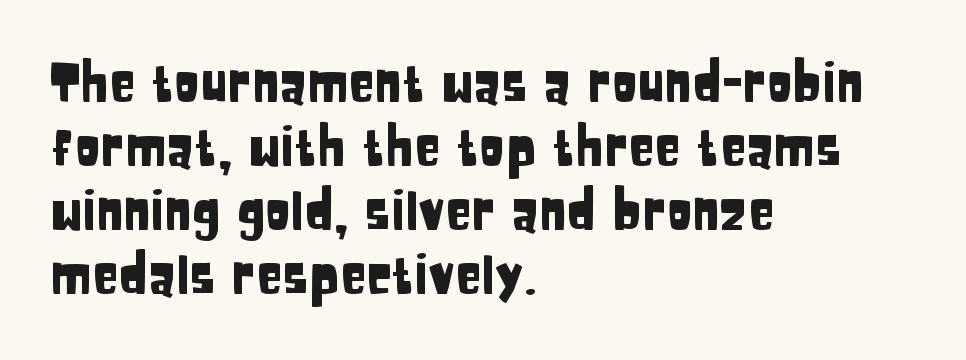
Q: Is the text italic (slanted)? A: No, it is upright.
Q: Is the typeface a serif or a sans-serif typeface? A: Sans-serif.
Q: Is the text underlined? A: No.
Q: How is the paragraph aligned? A: Left-aligned.
Q: Is the spacing between letters normal or unusually wide? A: Normal.
Q: Width (condensed, normal, or wide)? A: Condensed.
Q: Stroke contrast? A: Low.
Q: x-height? A: Large.
Q: Monospaced? A: No.
